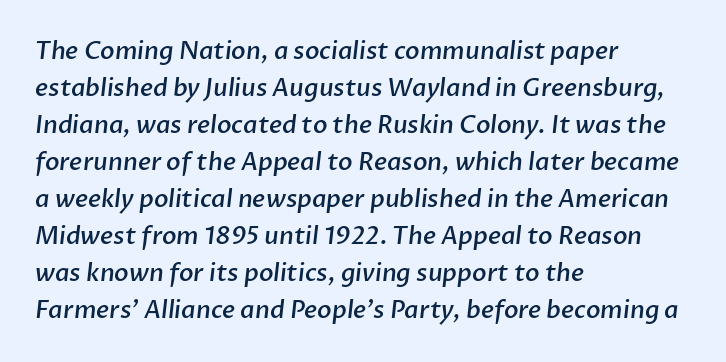
The image shows 24 px text type; set left-aligned, normal line spacing (1.54x), normal letter spacing, not underlined.
